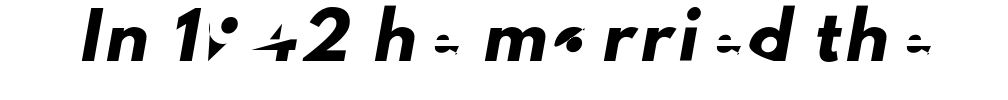
{"serif": "no", "width": "normal", "stroke_contrast": "low", "x_height": "small", "monospaced": "no", "underline": "no", "glyph_px": 43}
